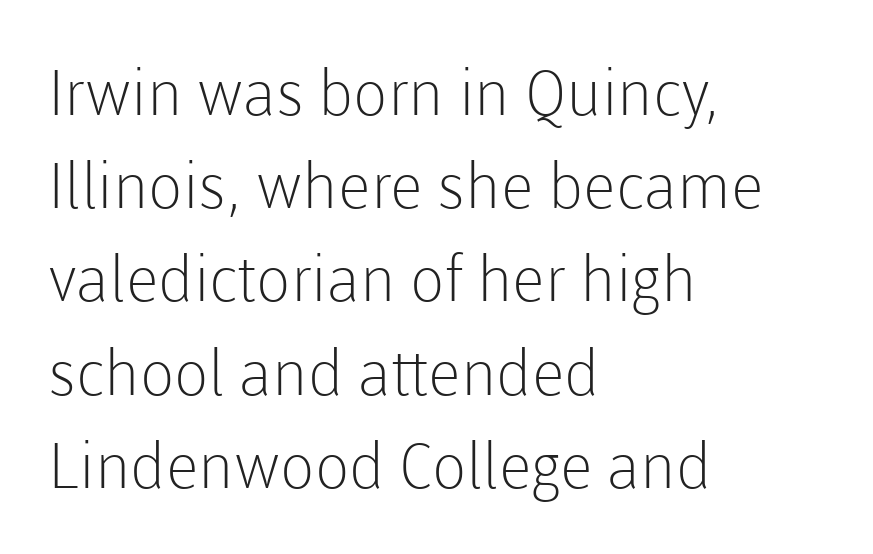
The font family rendered here belongs to the sans-serif group. Line starts are locked; line ends wander. Each stroke keeps to a modest, everyday thickness or less. The zone under the glyphs is completely vacant. The face used here is proportionally spaced, like ordinary book or web type. Characters remain perfectly vertical along every line.
